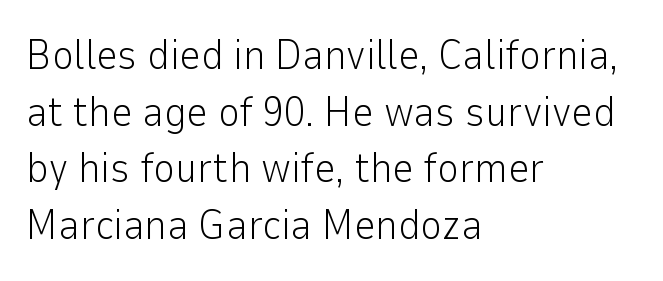
{"serif": "no", "italic": "no", "bold": "no", "weight": "light", "width": "normal", "stroke_contrast": "low", "x_height": "medium", "monospaced": "no", "underline": "no", "align": "left", "line_spacing": "normal", "line_spacing_ratio": 1.35, "letter_spacing": "normal", "letter_spacing_em": 0.0, "glyph_px": 42}
